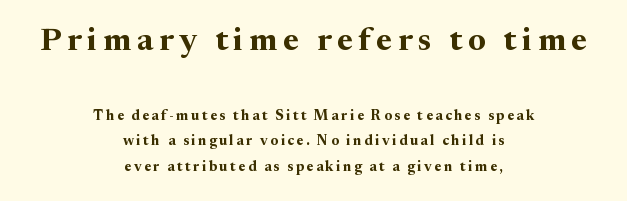
In CSS terms this would be text-align: center. The letters stand straight up with perfectly vertical stems. Any mark beneath the type? The region is blank. Varying glyph widths throughout — classic text-font behaviour. Reading top to bottom, the characters get smaller at the block break.
